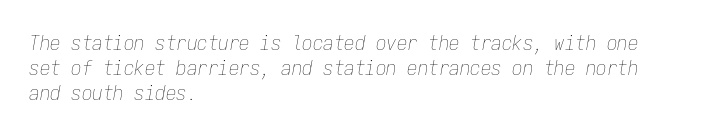
The image shows 21 px text type, italic (leaning right); set left-aligned, line spacing 1.2x, normal letter spacing, not underlined.
